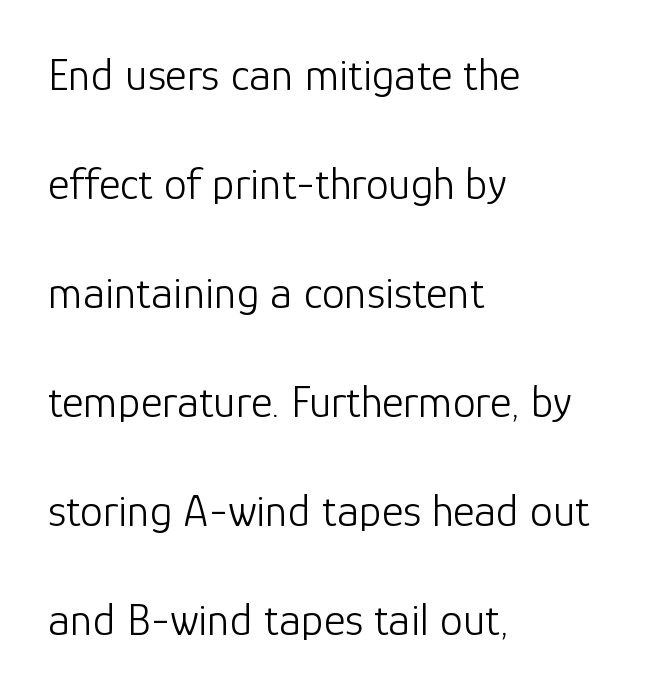
{"serif": "no", "italic": "no", "bold": "no", "weight": "light", "width": "normal", "stroke_contrast": "low", "x_height": "medium", "monospaced": "no", "underline": "no", "align": "left", "line_spacing": "loose", "line_spacing_ratio": 2.37, "letter_spacing": "normal", "letter_spacing_em": 0.0, "glyph_px": 46}
